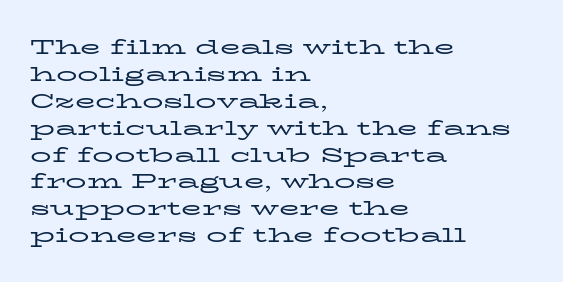
Q: Is the text bold? A: No.
Q: Is the text italic (slanted)? A: No, it is upright.
Q: Is the text underlined? A: No.
Q: How is the paragraph aligned? A: Left-aligned.
Q: Is the spacing between letters normal or unusually wide? A: Normal.
Q: Is the spacing between lines tight, normal or loose? A: Normal.
